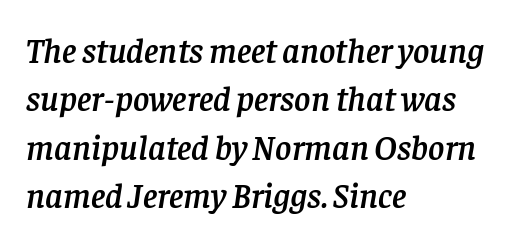
{"serif": "yes", "italic": "yes", "lean": "right", "slant_degrees": 8, "width": "normal", "stroke_contrast": "low", "x_height": "large", "monospaced": "no", "underline": "no", "align": "left", "line_spacing": "normal", "line_spacing_ratio": 1.38, "letter_spacing": "normal", "letter_spacing_em": 0.0, "glyph_px": 35}
